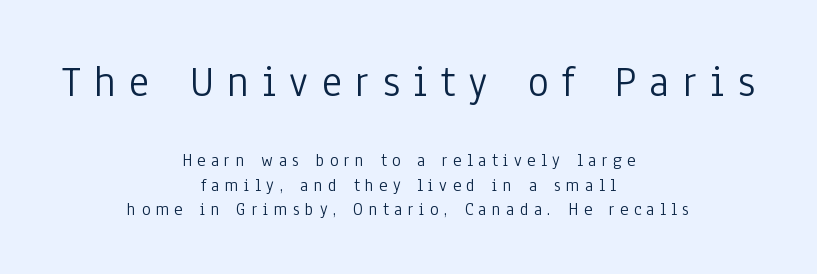
A typesetter would call this proportional, since set widths differ per character. Weight class: somewhere from thin through regular. No italicization has been applied; the sample stays upright. The line-height multiplier appears to be the usual default.
